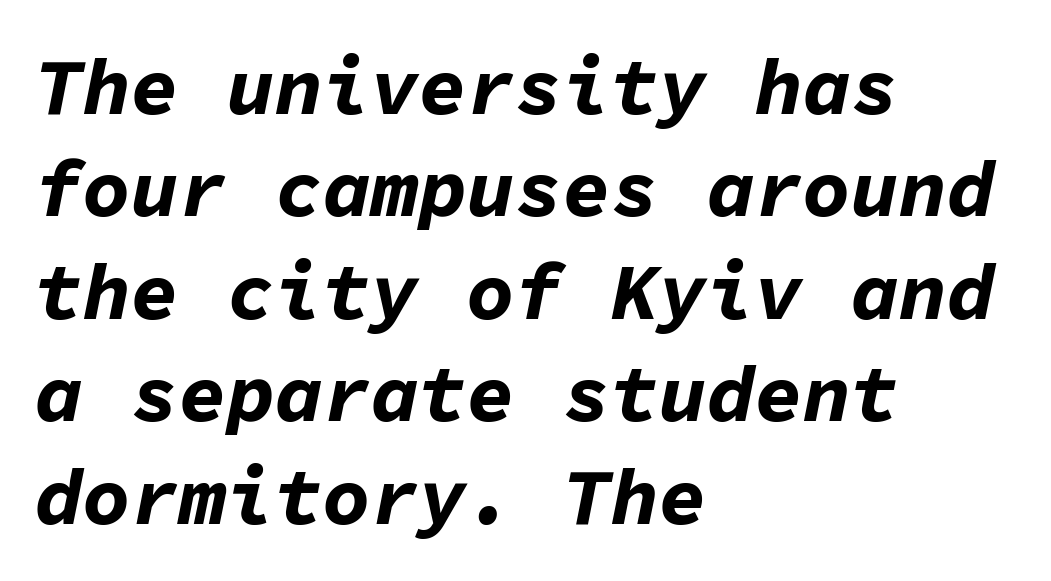
The image shows 80 px bold type, italic (leaning right), monospaced; set left-aligned, normal line spacing (1.28x), normal letter spacing, not underlined; low stroke contrast and a medium x-height.
